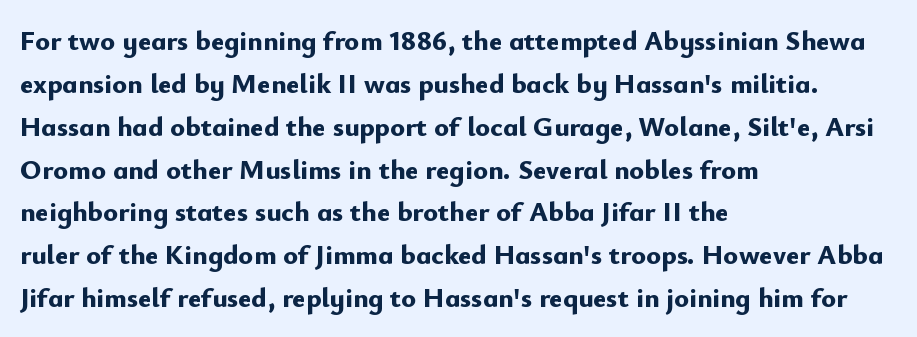
Q: Is the text bold? A: Yes.
Q: Is the text italic (slanted)? A: No, it is upright.
Q: Is the typeface a serif or a sans-serif typeface? A: Sans-serif.
Q: Is the text underlined? A: No.
Q: How is the paragraph aligned? A: Left-aligned.
Q: Is the spacing between letters normal or unusually wide? A: Normal.
Q: Is the spacing between lines tight, normal or loose? A: Normal.
Q: Width (condensed, normal, or wide)? A: Normal.
Q: Stroke contrast? A: Low.
Q: x-height? A: Small.
Q: Monospaced? A: No.
